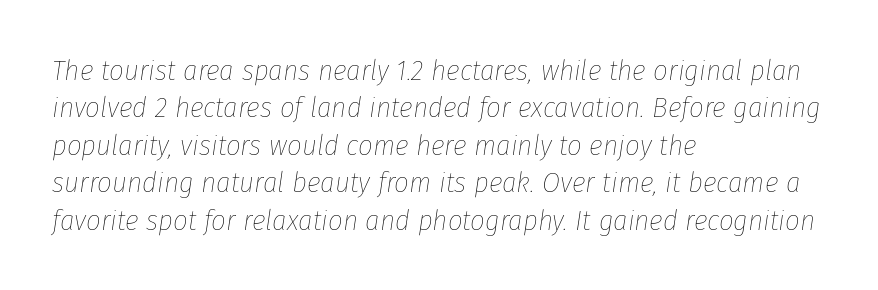
The image shows 29 px thin, condensed type, italic (leaning right); set left-aligned, normal line spacing (1.29x), normal letter spacing, not underlined; low stroke contrast and a medium x-height.
